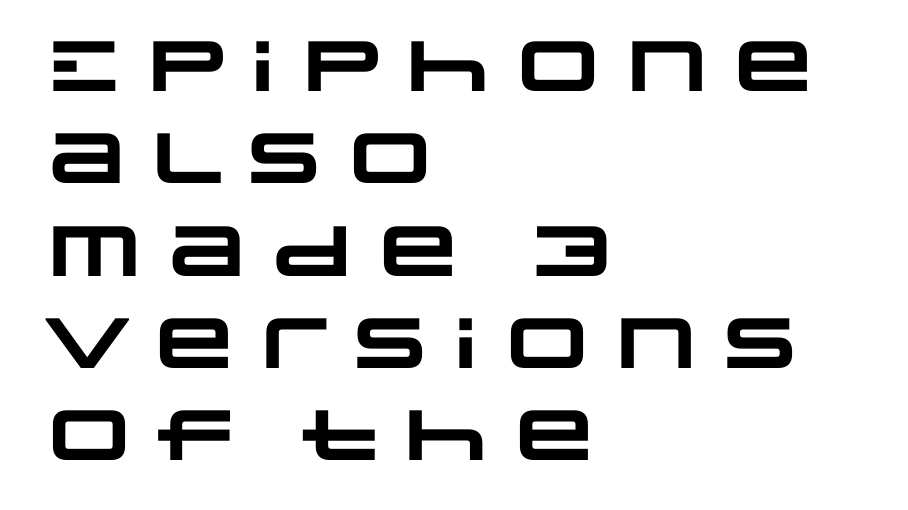
The image shows 71 px heavy, wide sans-serif type; set left-aligned, normal line spacing (1.3x), normal letter spacing, not underlined; low stroke contrast and a large x-height.
